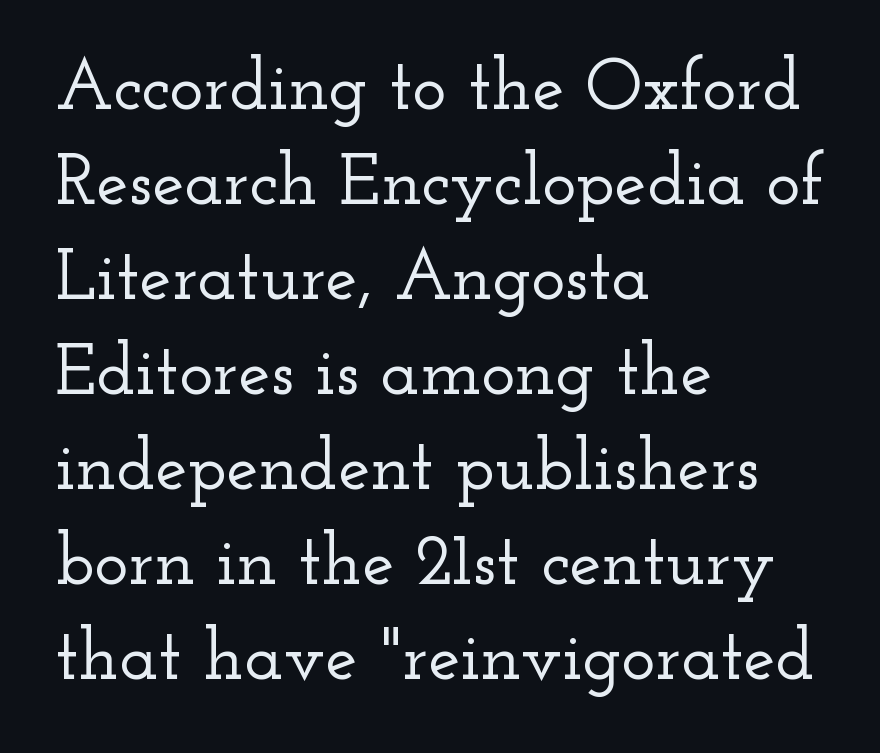
A typesetter would call this proportional, since set widths differ per character. One-word summary of the alignment: left. How are the letters spaced? Ordinarily, with no added tracking. The foot of each line stays bare and open. Honestly, the row spacing looks completely unremarkable. What kind of face is this? One with serifs.
